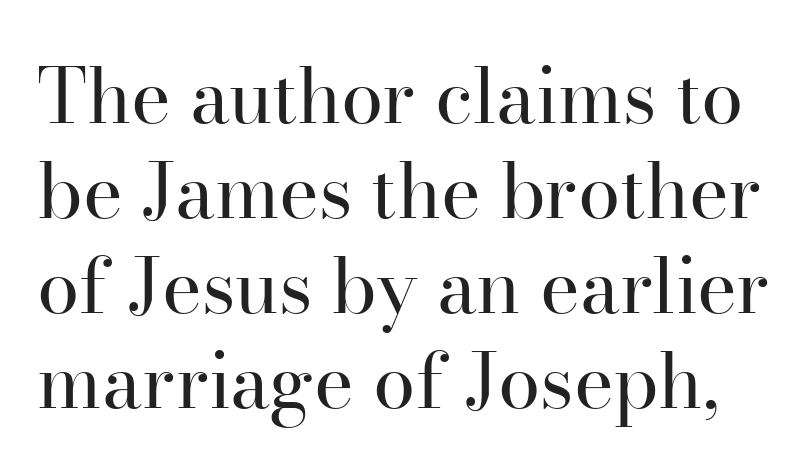
The image shows 76 px regular-weight serif type, upright; set normal line spacing (1.25x), normal letter spacing, not underlined; high stroke contrast and a small x-height.
